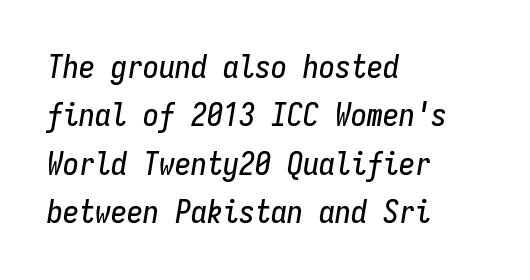
Q: Is the text italic (slanted)? A: Yes, it leans right by about 9 degrees.
Q: Is the text underlined? A: No.
Q: How is the paragraph aligned? A: Left-aligned.
Q: Is the spacing between letters normal or unusually wide? A: Normal.
Q: Is the spacing between lines tight, normal or loose? A: Normal.
Q: Width (condensed, normal, or wide)? A: Condensed.
Q: Stroke contrast? A: Low.
Q: x-height? A: Medium.
Q: Monospaced? A: Yes.
